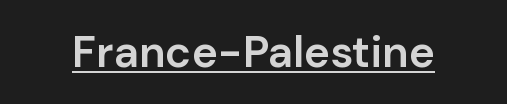
Q: Is the text bold? A: Semi-bold.
Q: Is the text italic (slanted)? A: No, it is upright.
Q: Is the typeface a serif or a sans-serif typeface? A: Sans-serif.
Q: Is the text underlined? A: Yes.
Q: Is the spacing between letters normal or unusually wide? A: Normal.
Q: Width (condensed, normal, or wide)? A: Normal.
Q: Stroke contrast? A: Low.
Q: x-height? A: Medium.
Q: Monospaced? A: No.
